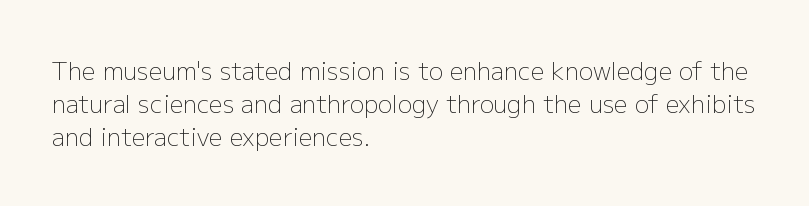
{"italic": "no", "bold": "no", "underline": "no", "align": "left", "line_spacing": "normal", "line_spacing_ratio": 1.38, "letter_spacing": "normal", "letter_spacing_em": 0.0, "glyph_px": 24}
